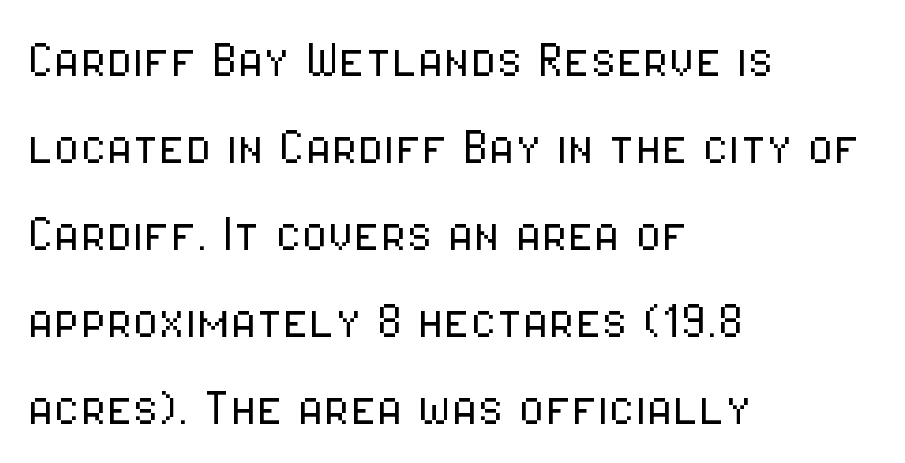
The image shows 60 px light, condensed sans-serif type, upright; set left-aligned, normal line spacing (1.45x), normal letter spacing, not underlined; low stroke contrast and a medium x-height.
